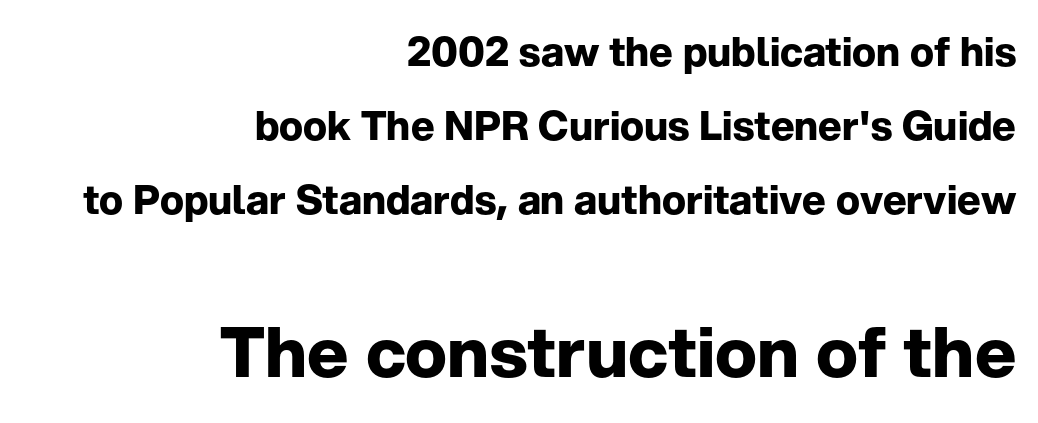
The face used here is proportionally spaced, like ordinary book or web type. Stroke thickness is high; the sample reads as a true bold. Here the second block reads like a headline and the first like body copy. How are the letters spaced? Ordinarily, with no added tracking.
